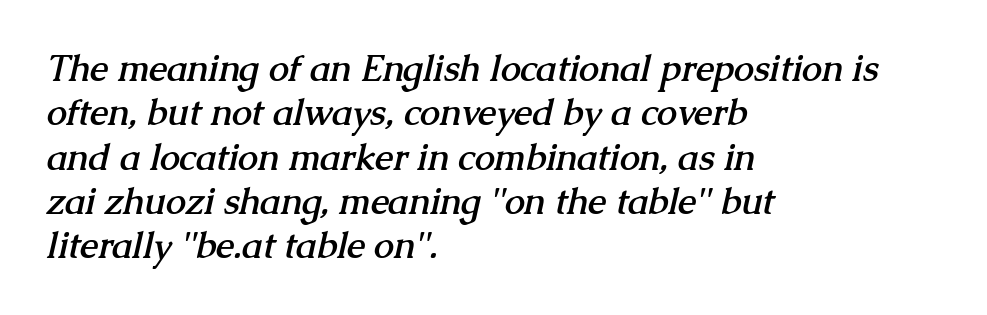
This rendering uses left alignment, leaving the right contour irregular. Small tapered or slab feet sit at the stroke ends, so this counts as serif. Think of a printed novel: that variable character pitch is what you see here. Descenders hang freely into open space. You could call the tracking neutral — neither tight nor loose. These lines carry a lot of weight — the face is fully bold.
